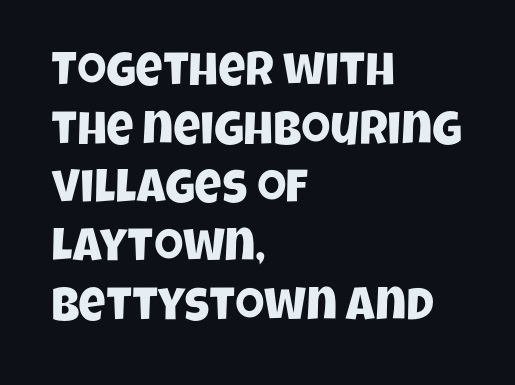
Character widths vary here, with narrow letters taking less room than wide ones. The setting favours the left margin, as ordinary paragraphs usually do. Each word holds together tightly as a unit, with standard inter-letter gaps. Notice how descenders clear the ascenders below comfortably — that's standard leading. Type without underlining. This is sans-serif lettering, the kind often seen on screens and signage.
